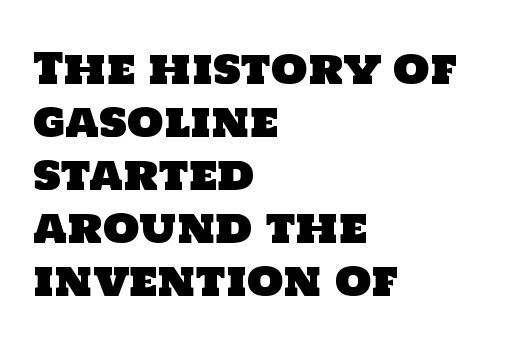
The image shows 42 px sans-serif type; set left-aligned, normal line spacing (1.26x), normal letter spacing, not underlined; low stroke contrast and a large x-height.
